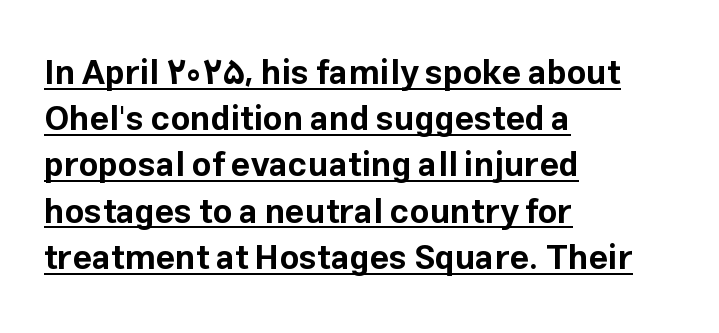
The setting favours the left margin, as ordinary paragraphs usually do. The font is running at its bold setting. Here the glyphs are tracked normally, forming tight word shapes. Baseline-to-baseline distance is the conventional proportion of letter height.
